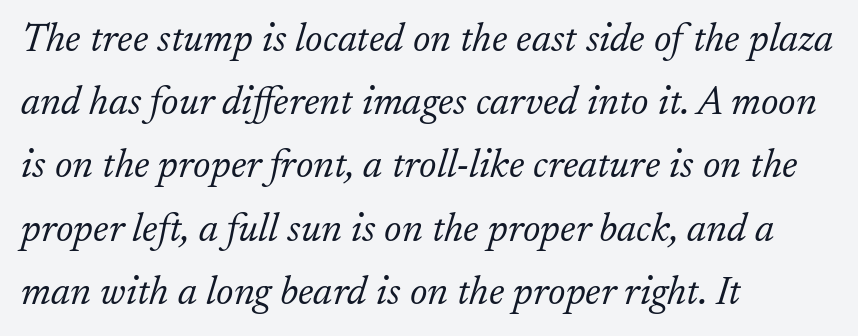
Q: Is the text bold? A: No.
Q: Is the text italic (slanted)? A: Yes, it leans right by about 17 degrees.
Q: Is the typeface a serif or a sans-serif typeface? A: Serif.
Q: Is the text underlined? A: No.
Q: How is the paragraph aligned? A: Left-aligned.
Q: Is the spacing between letters normal or unusually wide? A: Normal.
Q: Is the spacing between lines tight, normal or loose? A: Normal.
Q: Width (condensed, normal, or wide)? A: Normal.
Q: Stroke contrast? A: Low.
Q: x-height? A: Small.
Q: Monospaced? A: No.
